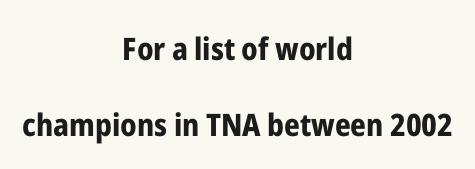
{"serif": "no", "italic": "no", "bold": "yes", "weight": "bold", "width": "condensed", "stroke_contrast": "low", "x_height": "medium", "monospaced": "no", "underline": "no", "align": "center", "line_spacing": "loose", "line_spacing_ratio": 2.46, "letter_spacing": "normal", "letter_spacing_em": 0.0, "glyph_px": 31}
